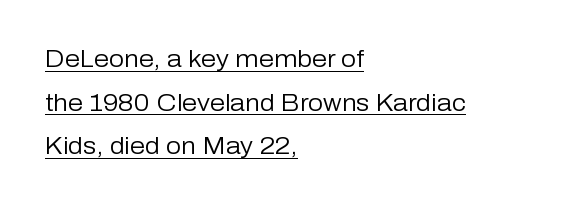
Q: Is the text bold? A: No.
Q: Is the text italic (slanted)? A: No, it is upright.
Q: Is the text underlined? A: Yes.
Q: How is the paragraph aligned? A: Left-aligned.
Q: Is the spacing between letters normal or unusually wide? A: Normal.
